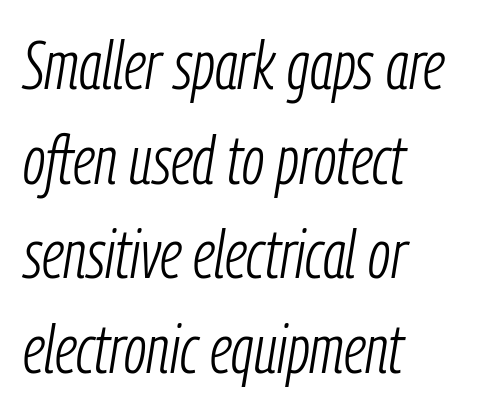
{"italic": "yes", "lean": "right", "slant_degrees": 9, "bold": "no", "weight": "light", "width": "condensed", "stroke_contrast": "low", "x_height": "medium", "monospaced": "no", "underline": "no", "align": "left", "line_spacing": "normal", "line_spacing_ratio": 1.39, "letter_spacing": "normal", "letter_spacing_em": 0.0, "glyph_px": 68}
